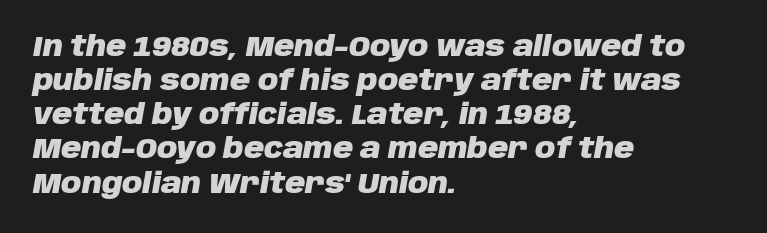
Alignment: flush left. Summary of weight: heavy, a full bold. The zone under the glyphs is completely vacant. If you drew a line through each stem, it would be angled. You could not count columns in this text — the font is proportionally spaced. What stands out about the letter spacing? Nothing — it is the standard amount.
